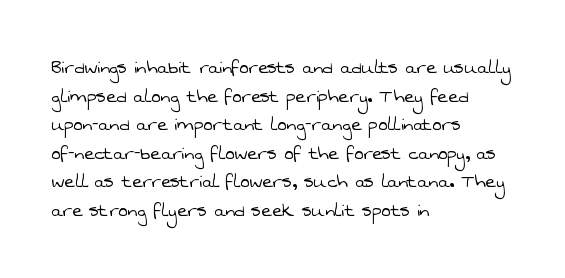
The image shows 22 px text type; set left-aligned, normal line spacing (1.3x), normal letter spacing, not underlined.
